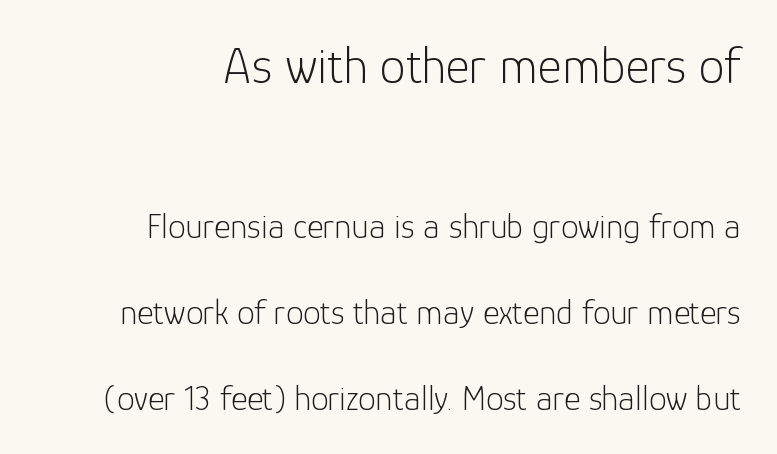
Q: Is the text bold? A: No.
Q: Is the text italic (slanted)? A: No, it is upright.
Q: Is the typeface a serif or a sans-serif typeface? A: Sans-serif.
Q: Is the text underlined? A: No.
Q: How is the paragraph aligned? A: Right-aligned.
Q: Is the spacing between letters normal or unusually wide? A: Normal.
Q: Is the spacing between lines tight, normal or loose? A: Loose.
Q: Which block of text is set in a larger size, the first (top) or the second (bottom)? A: The first (top) one.
Q: Width (condensed, normal, or wide)? A: Normal.
Q: Stroke contrast? A: Low.
Q: x-height? A: Medium.
Q: Monospaced? A: No.
